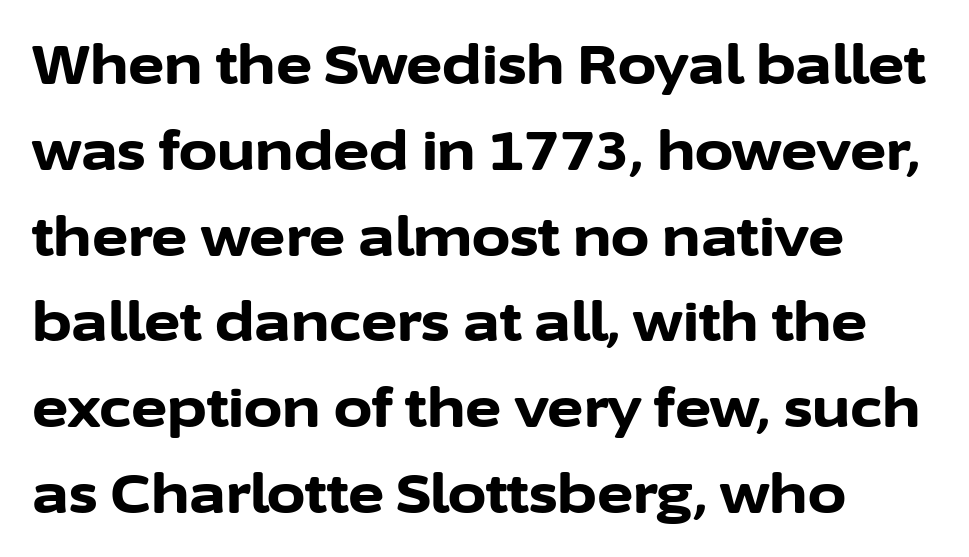
{"serif": "no", "italic": "no", "bold": "yes", "weight": "bold", "width": "normal", "stroke_contrast": "low", "x_height": "medium", "monospaced": "no", "underline": "no", "align": "left", "line_spacing": "normal", "line_spacing_ratio": 1.56, "letter_spacing": "normal", "letter_spacing_em": 0.0, "glyph_px": 55}
